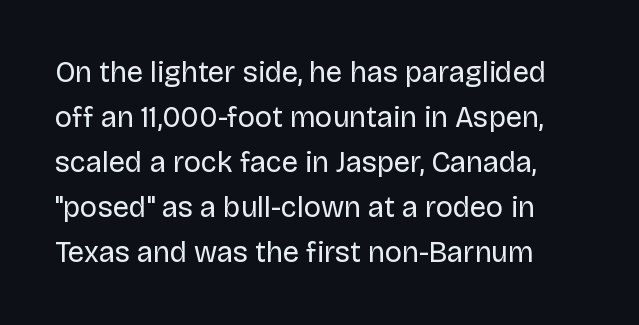
Q: Is the text bold? A: No.
Q: Is the text italic (slanted)? A: No, it is upright.
Q: Is the typeface a serif or a sans-serif typeface? A: Sans-serif.
Q: Is the text underlined? A: No.
Q: Is the spacing between letters normal or unusually wide? A: Normal.
Q: Is the spacing between lines tight, normal or loose? A: Normal.
Q: Width (condensed, normal, or wide)? A: Normal.
Q: Stroke contrast? A: Low.
Q: x-height? A: Large.
Q: Monospaced? A: No.
